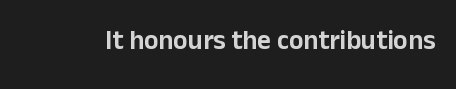
Q: Is the text italic (slanted)? A: No, it is upright.
Q: Is the text underlined? A: No.
Q: Is the spacing between letters normal or unusually wide? A: Normal.
